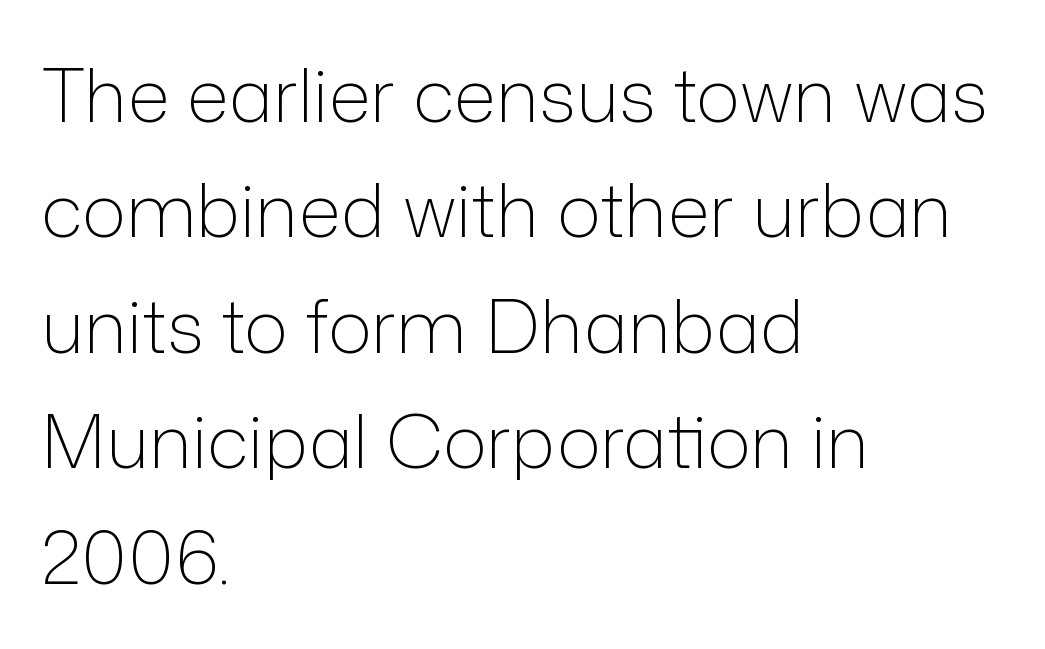
{"serif": "no", "italic": "no", "bold": "no", "weight": "light", "width": "normal", "stroke_contrast": "low", "x_height": "medium", "monospaced": "no", "underline": "no", "align": "left", "line_spacing": "normal", "line_spacing_ratio": 1.56, "letter_spacing": "normal", "letter_spacing_em": 0.0, "glyph_px": 74}
